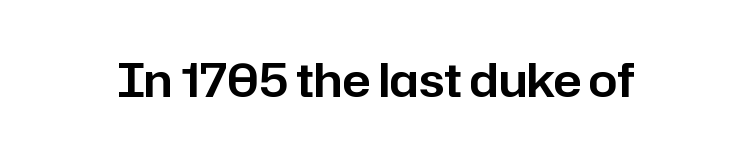
The image shows 46 px sans-serif type, upright; set normal letter spacing, not underlined; low stroke contrast and a medium x-height.
